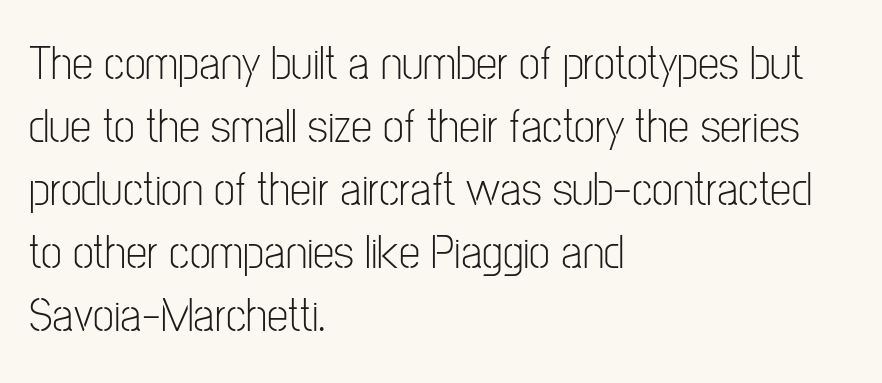
The face used here is proportionally spaced, like ordinary book or web type. Where is the straight margin? On the left. Nobody drew a line under any word here. I'd call this a sans setting — the letters go barefoot.
